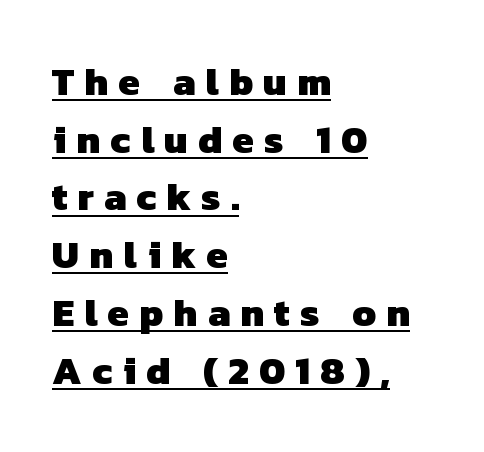
Q: Is the text bold? A: Yes.
Q: Is the typeface a serif or a sans-serif typeface? A: Sans-serif.
Q: Is the text underlined? A: Yes.
Q: How is the paragraph aligned? A: Left-aligned.
Q: Is the spacing between letters normal or unusually wide? A: Unusually wide.
Q: Is the spacing between lines tight, normal or loose? A: Normal.
Q: Width (condensed, normal, or wide)? A: Normal.
Q: Stroke contrast? A: Low.
Q: x-height? A: Medium.
Q: Monospaced? A: No.
